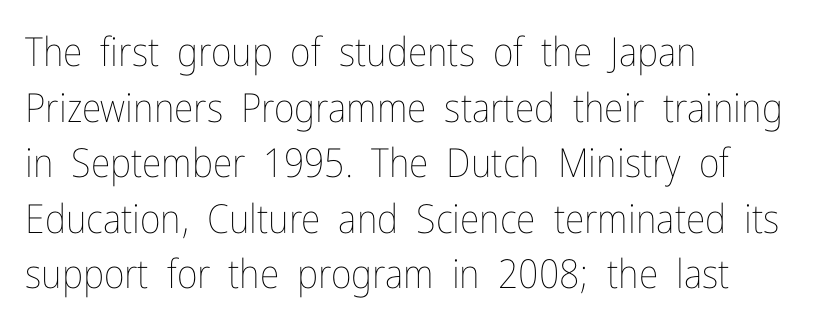
The zone under the glyphs is completely vacant. On a weight scale, this lands at 450 or below. Character widths vary here, with narrow letters taking less room than wide ones. Successive baselines arrive at the customary interval.
